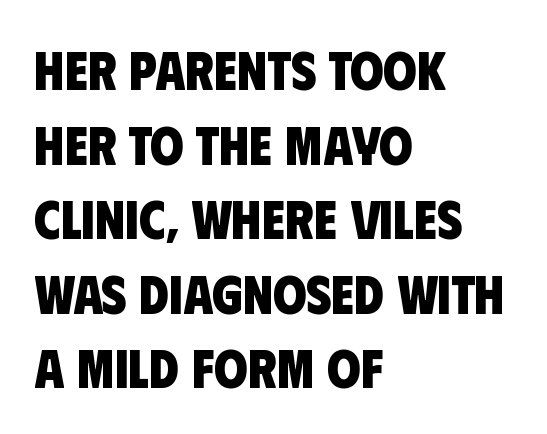
Normally led — the rows are evenly, conventionally spaced. The face used here is proportionally spaced, like ordinary book or web type. Just letters on the line, the space beneath them empty. The typesetting leans heavy: a genuine bold.
